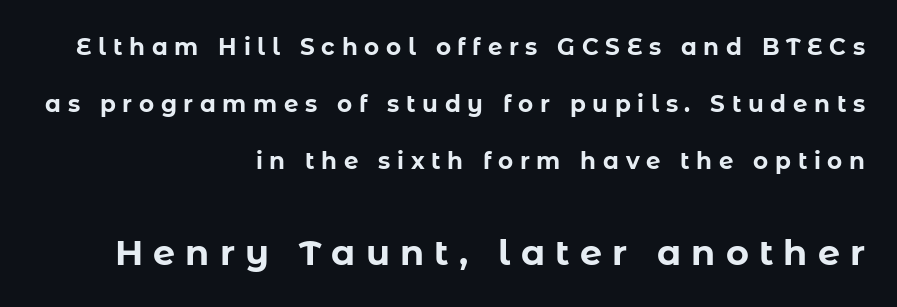
{"serif": "no", "italic": "no", "bold": "yes", "weight": "bold", "width": "normal", "stroke_contrast": "low", "x_height": "medium", "monospaced": "no", "underline": "no", "align": "right", "line_spacing": "loose", "line_spacing_ratio": 2.48, "letter_spacing": "wide", "letter_spacing_em": 0.29, "larger_block": "second", "size_ratio": 1.52, "glyph_px": 35}
